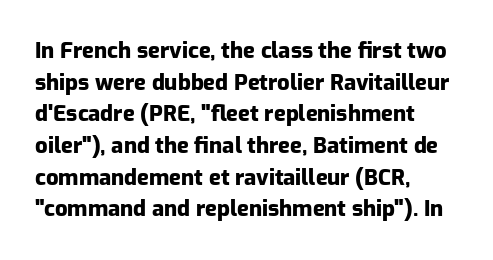
Beneath every word, the page is bare. Successive baselines arrive at the customary interval. It's the straight-up-and-down kind of type. Which margin do the lines hug? The left one — the right edge is uneven. Thick stems and heavy bowls — unmistakably bold.
